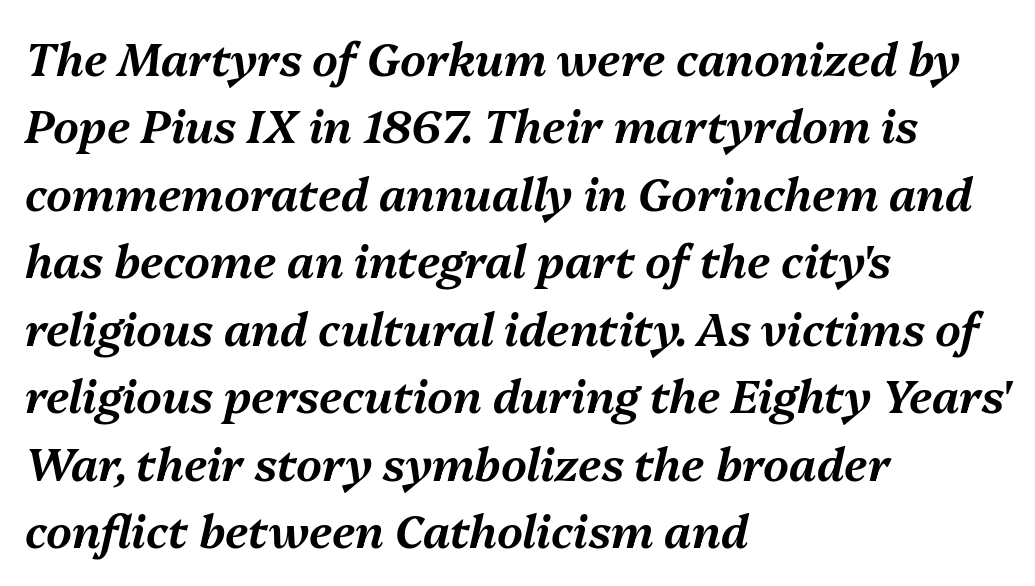
Q: Is the text italic (slanted)? A: Yes, it leans right by about 13 degrees.
Q: Is the text underlined? A: No.
Q: How is the paragraph aligned? A: Left-aligned.
Q: Is the spacing between letters normal or unusually wide? A: Normal.
Q: Is the spacing between lines tight, normal or loose? A: Normal.
Q: Width (condensed, normal, or wide)? A: Normal.
Q: Stroke contrast? A: Medium.
Q: x-height? A: Medium.
Q: Monospaced? A: No.
